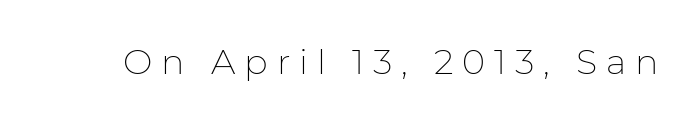
{"serif": "no", "italic": "no", "bold": "no", "weight": "thin", "width": "normal", "stroke_contrast": "low", "x_height": "medium", "monospaced": "no", "underline": "no", "letter_spacing": "wide", "letter_spacing_em": 0.25, "glyph_px": 35}
